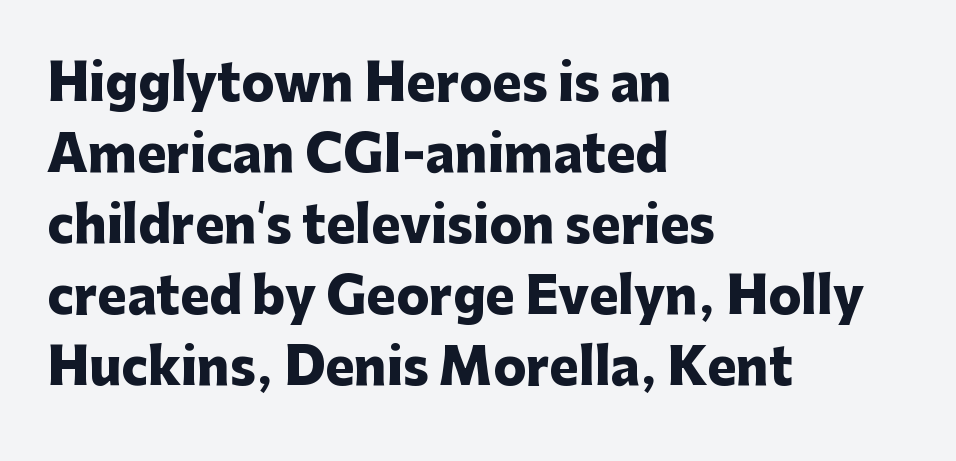
The image shows 49 px heavy sans-serif type, upright; set left-aligned, normal line spacing (1.45x), normal letter spacing, not underlined; low stroke contrast and a medium x-height.
